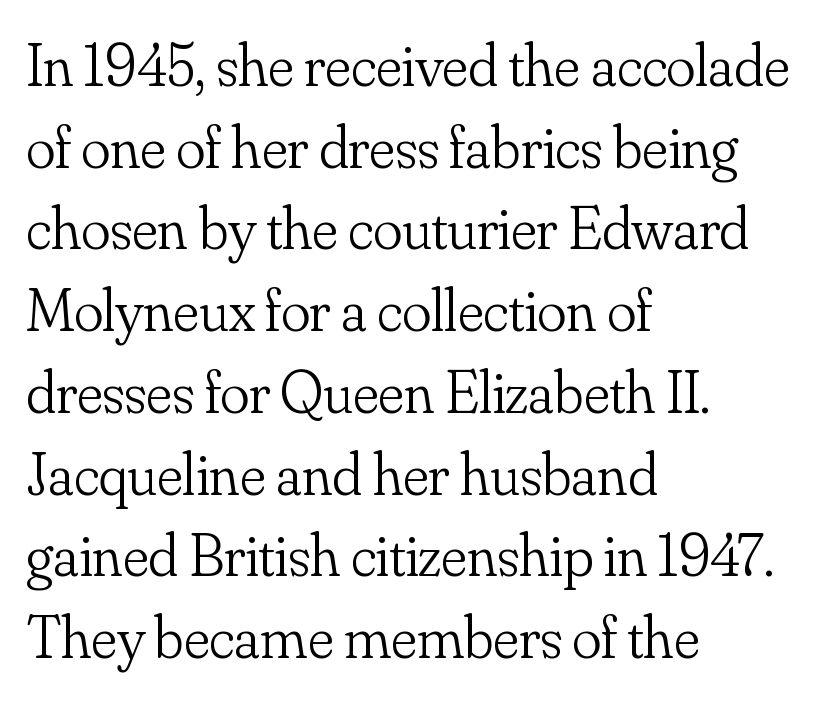
The image shows 61 px light serif type, upright; set left-aligned, normal line spacing (1.34x), normal letter spacing, not underlined; low stroke contrast and a small x-height.
